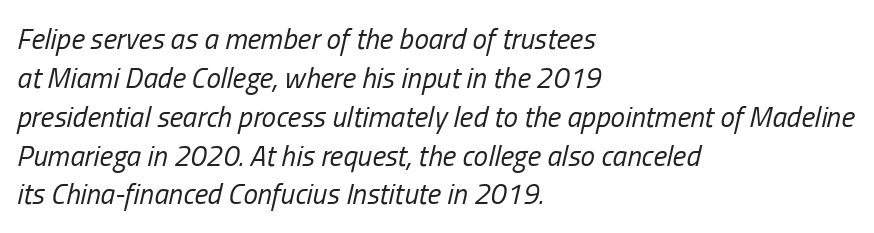
The image shows 29 px regular-weight, condensed type, italic (leaning right); set left-aligned, normal line spacing (1.34x), normal letter spacing, not underlined; low stroke contrast and a medium x-height.
